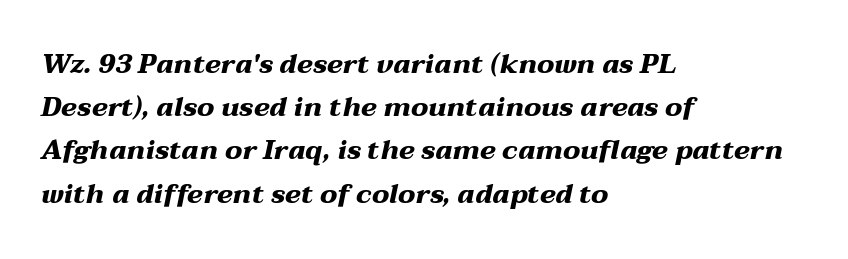
Q: Is the text bold? A: Yes.
Q: Is the text italic (slanted)? A: Yes, it leans right by about 12 degrees.
Q: Is the text underlined? A: No.
Q: How is the paragraph aligned? A: Left-aligned.
Q: Is the spacing between letters normal or unusually wide? A: Normal.
Q: Is the spacing between lines tight, normal or loose? A: Normal.
